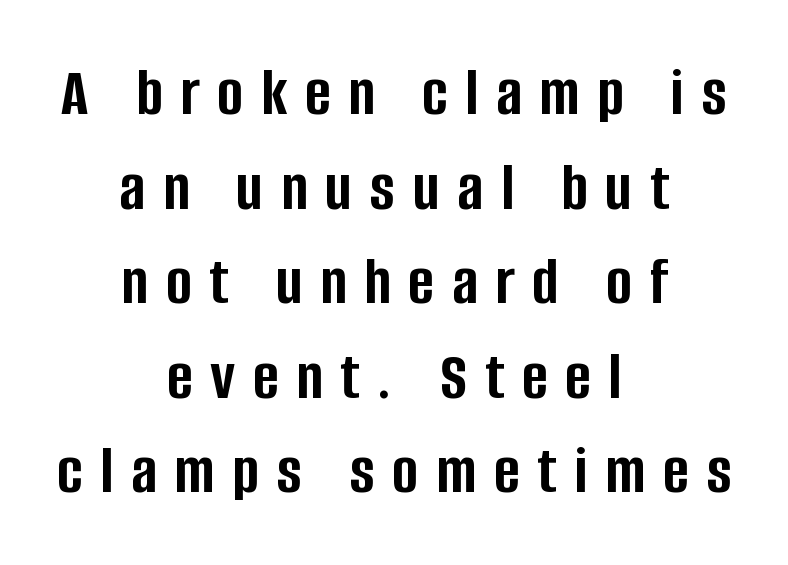
The letterforms stand isolated, each surrounded by extra space. Underline: absent. I'd call this a sans setting — the letters go barefoot. Honestly, the row spacing looks completely unremarkable. Is this a fixed-width face? No — the glyphs have proportional, varying widths. Every stem runs plumb, perpendicular to the baseline.
